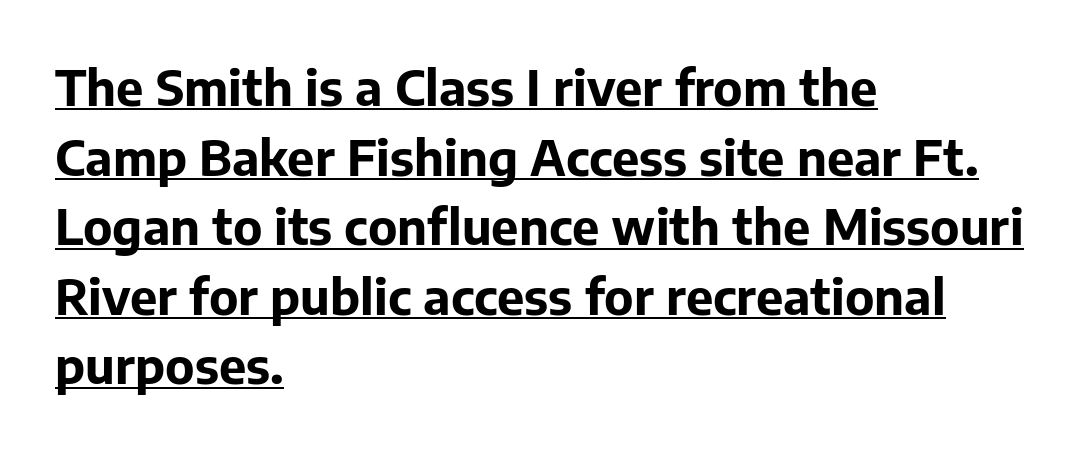
Q: Is the text bold? A: Yes.
Q: Is the text italic (slanted)? A: No, it is upright.
Q: Is the typeface a serif or a sans-serif typeface? A: Sans-serif.
Q: Is the text underlined? A: Yes.
Q: How is the paragraph aligned? A: Left-aligned.
Q: Is the spacing between letters normal or unusually wide? A: Normal.
Q: Is the spacing between lines tight, normal or loose? A: Normal.
Q: Width (condensed, normal, or wide)? A: Normal.
Q: Stroke contrast? A: Low.
Q: x-height? A: Medium.
Q: Monospaced? A: No.
